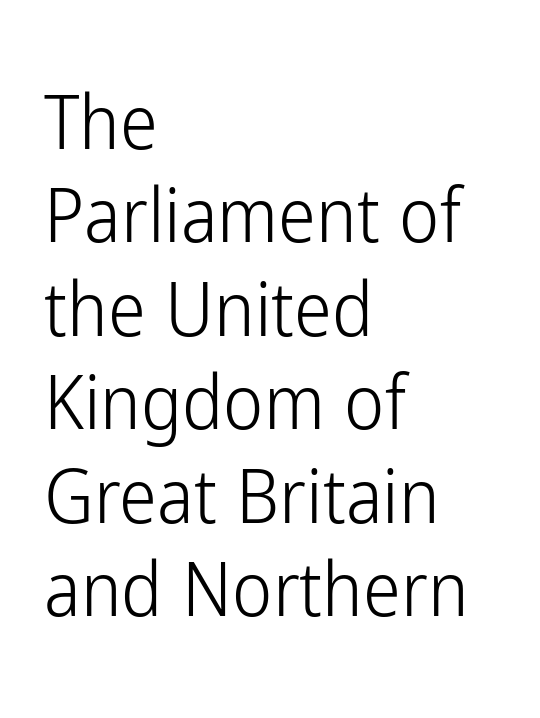
The image shows 76 px light, condensed sans-serif type, upright; set left-aligned, line spacing 1.23x, normal letter spacing, not underlined; low stroke contrast and a medium x-height.
